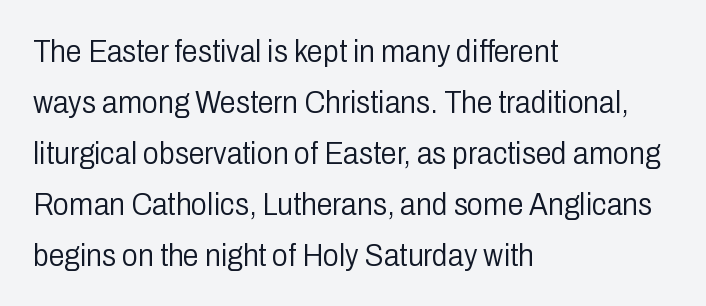
The image shows 32 px light, condensed sans-serif type, upright; set left-aligned, normal line spacing (1.59x), normal letter spacing, not underlined; low stroke contrast and a medium x-height.
